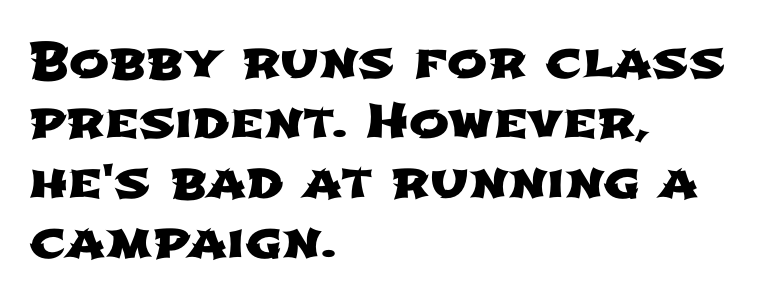
Q: Is the typeface a serif or a sans-serif typeface? A: Sans-serif.
Q: Is the text underlined? A: No.
Q: How is the paragraph aligned? A: Left-aligned.
Q: Is the spacing between letters normal or unusually wide? A: Normal.
Q: Is the spacing between lines tight, normal or loose? A: Normal.
Q: Width (condensed, normal, or wide)? A: Wide.
Q: Stroke contrast? A: Low.
Q: x-height? A: Medium.
Q: Monospaced? A: No.
